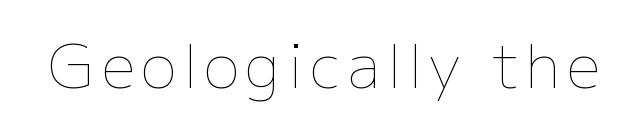
{"italic": "no", "bold": "no", "weight": "thin", "width": "normal", "stroke_contrast": "low", "x_height": "medium", "monospaced": "no", "underline": "no", "glyph_px": 60}
